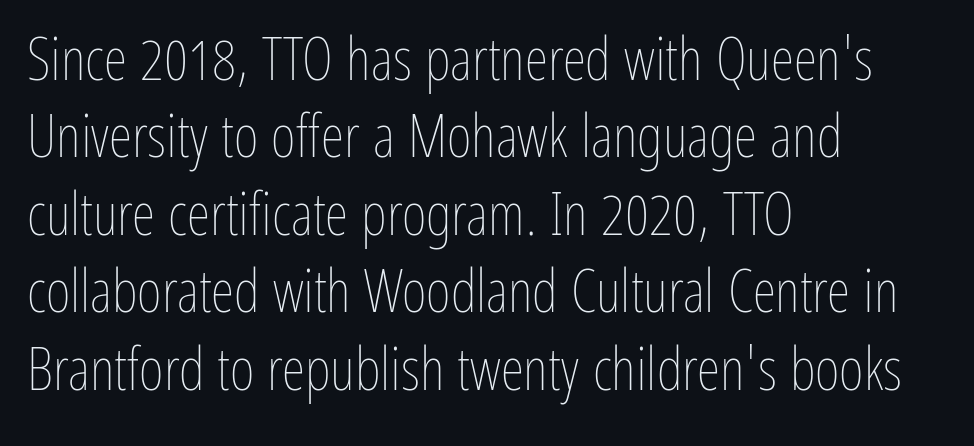
{"italic": "no", "bold": "no", "weight": "thin", "width": "condensed", "stroke_contrast": "low", "x_height": "medium", "monospaced": "no", "underline": "no", "align": "left", "line_spacing": "normal", "line_spacing_ratio": 1.29, "letter_spacing": "normal", "letter_spacing_em": 0.0, "glyph_px": 60}
